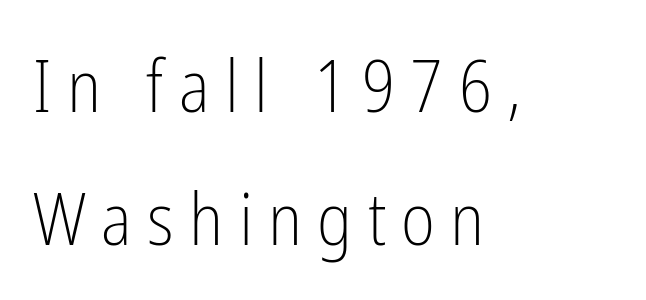
The image shows 73 px light, condensed sans-serif type, upright; set left-aligned, line spacing 1.82x, unusually wide letter spacing (+0.21 em), not underlined; low stroke contrast and a medium x-height.
